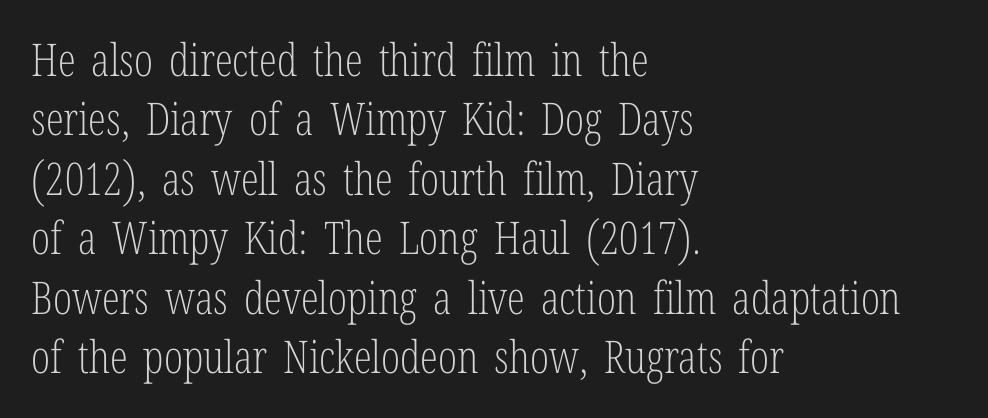
The image shows 45 px light, condensed serif type, upright; set left-aligned, normal line spacing (1.32x), normal letter spacing, not underlined; low stroke contrast and a medium x-height.
